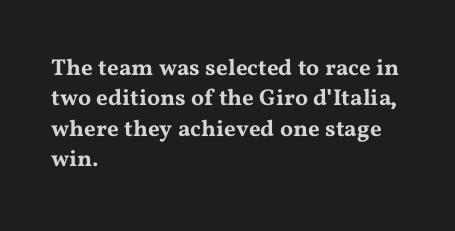
{"italic": "no", "underline": "no", "align": "left", "line_spacing": "normal", "line_spacing_ratio": 1.32, "letter_spacing": "normal", "letter_spacing_em": 0.0, "glyph_px": 23}
